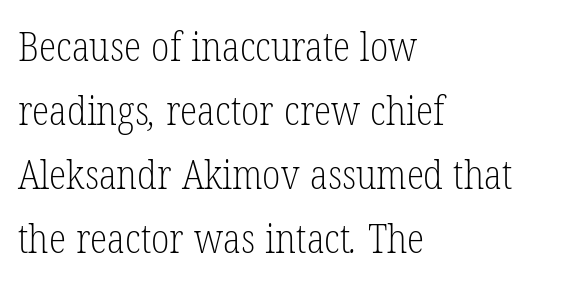
The image shows 40 px light, condensed serif type; set left-aligned, normal line spacing (1.6x), normal letter spacing, not underlined; low stroke contrast and a medium x-height.
